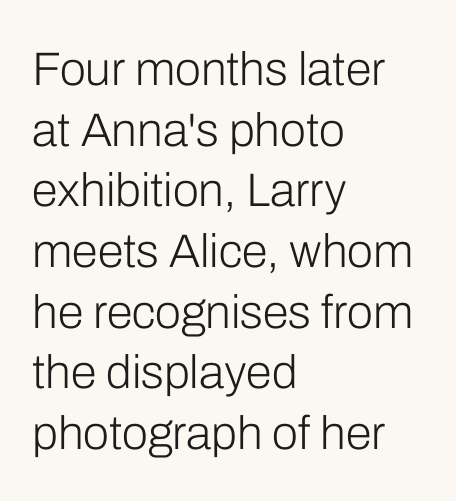
{"serif": "no", "italic": "no", "bold": "no", "weight": "light", "width": "normal", "stroke_contrast": "low", "x_height": "medium", "monospaced": "no", "underline": "no", "align": "left", "line_spacing": "normal", "line_spacing_ratio": 1.29, "letter_spacing": "normal", "letter_spacing_em": 0.0, "glyph_px": 47}
